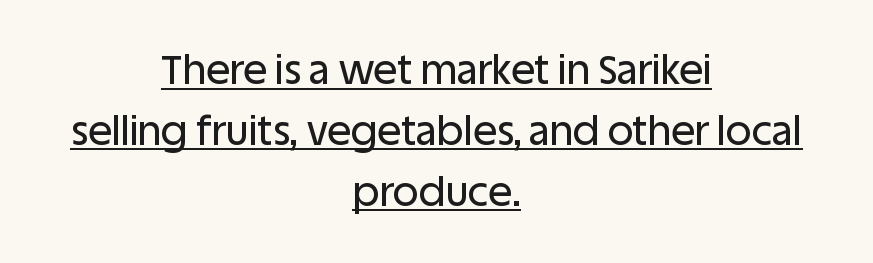
{"serif": "no", "italic": "no", "width": "normal", "stroke_contrast": "low", "x_height": "large", "monospaced": "no", "underline": "yes", "align": "center", "line_spacing": "normal", "line_spacing_ratio": 1.52, "letter_spacing": "normal", "letter_spacing_em": 0.0, "glyph_px": 40}
